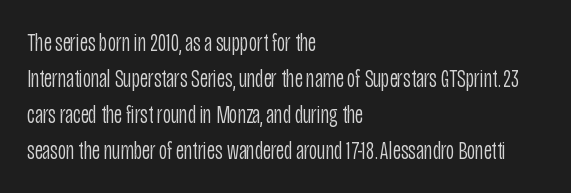
The rendering anchors every line to the left-hand side. Words appear dense and cohesive because spacing is normal. Does the leading feel generous? No, just average. A quiet, ordinary-to-light weight characterises the typeface.
